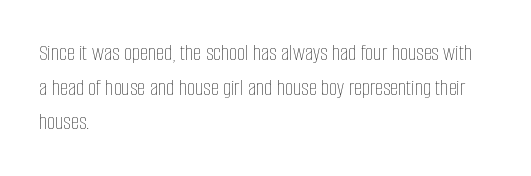
Vertical strokes here are truly vertical. Is the block centered? No — it sits flush against the left margin. Standard letterfit; no display-style spreading of the glyphs. This is not heavy type; no bold has been used.
